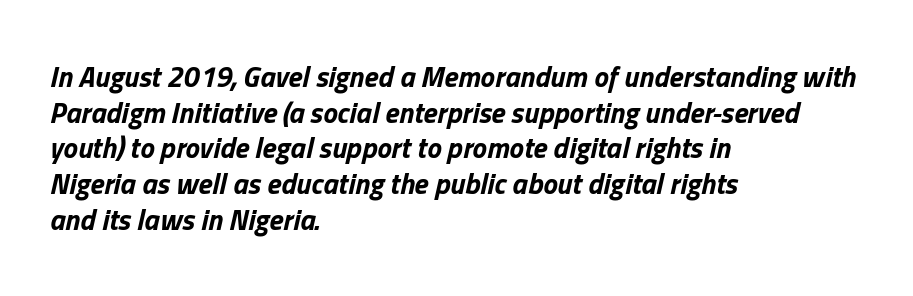
{"italic": "yes", "lean": "right", "slant_degrees": 13, "bold": "yes", "weight": "bold", "width": "normal", "stroke_contrast": "low", "x_height": "medium", "monospaced": "no", "underline": "no", "align": "left", "line_spacing_ratio": 1.23, "letter_spacing": "normal", "letter_spacing_em": 0.0, "glyph_px": 29}
